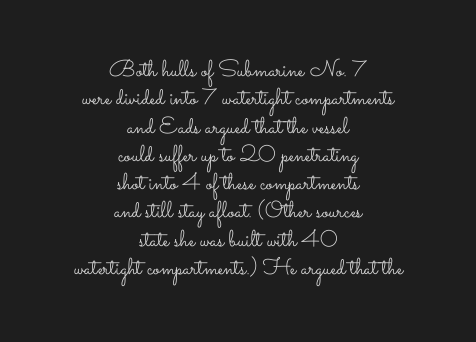
The foot of each line stays bare and open. Stroke thickness stays within the range of a standard reading face or lighter. In terms of letterspacing, this is plain default setting. Typeset on center — no edge is straight.
